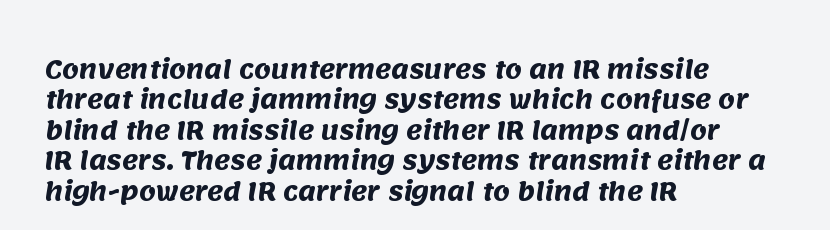
Each new line begins a customary step beneath the previous one. Descenders are the only things crossing below the line. Summary of weight: heavy, a full bold. Line starts are locked; line ends wander. The line texture is even and compact thanks to regular tracking.
